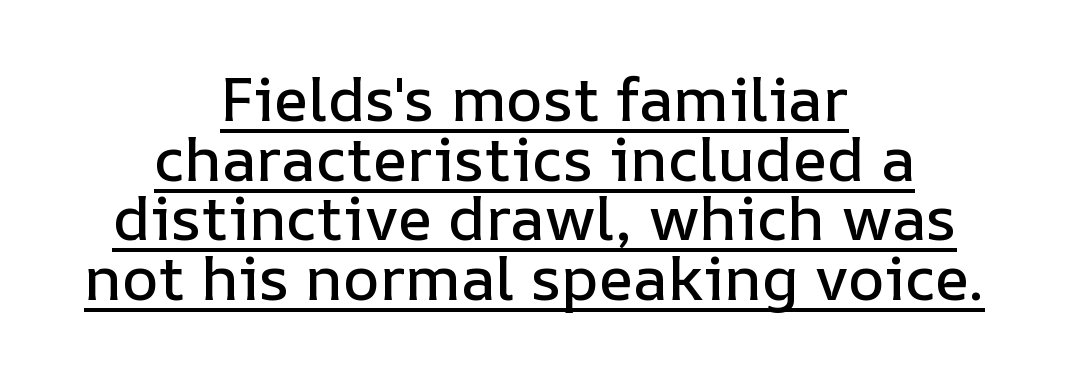
{"italic": "no", "width": "normal", "stroke_contrast": "low", "x_height": "medium", "monospaced": "no", "underline": "yes", "align": "center", "line_spacing": "tight", "line_spacing_ratio": 0.96, "letter_spacing": "normal", "letter_spacing_em": 0.0, "glyph_px": 62}
